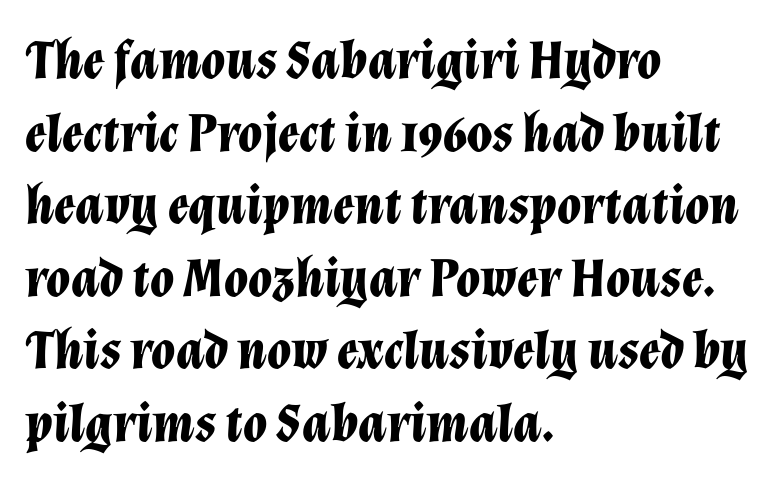
The image shows 55 px bold type, italic (leaning right); set left-aligned, normal line spacing (1.32x), normal letter spacing, not underlined; low stroke contrast and a medium x-height.
